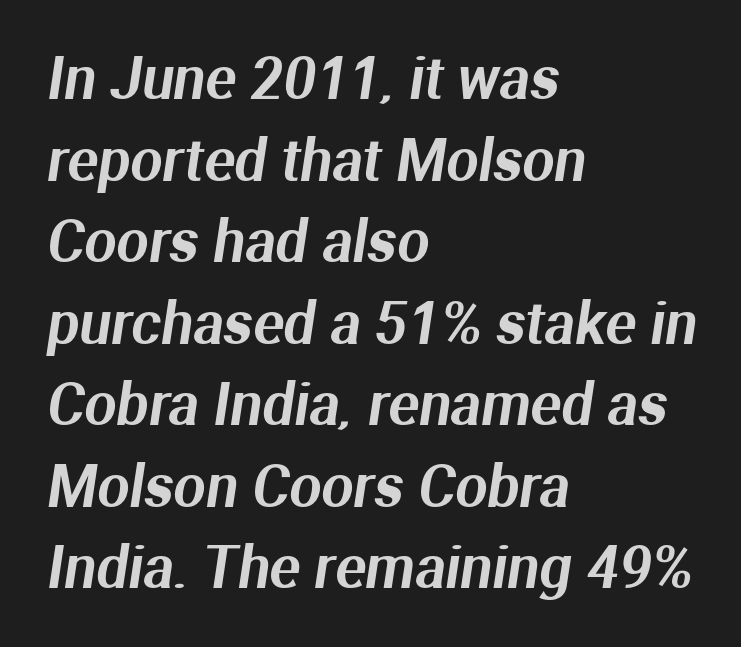
Q: Is the typeface a serif or a sans-serif typeface? A: Sans-serif.
Q: Is the text underlined? A: No.
Q: How is the paragraph aligned? A: Left-aligned.
Q: Is the spacing between letters normal or unusually wide? A: Normal.
Q: Is the spacing between lines tight, normal or loose? A: Normal.
Q: Width (condensed, normal, or wide)? A: Normal.
Q: Stroke contrast? A: Medium.
Q: x-height? A: Medium.
Q: Monospaced? A: No.
